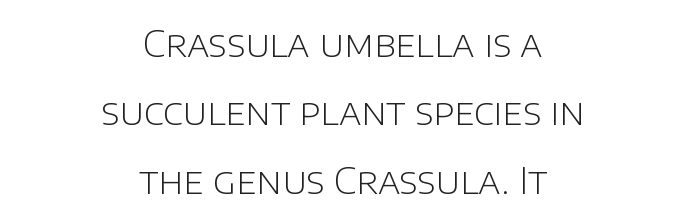
{"serif": "no", "italic": "no", "bold": "no", "weight": "light", "width": "normal", "stroke_contrast": "low", "x_height": "large", "monospaced": "no", "underline": "no", "align": "center", "line_spacing_ratio": 1.85, "letter_spacing": "normal", "letter_spacing_em": 0.0, "glyph_px": 37}
